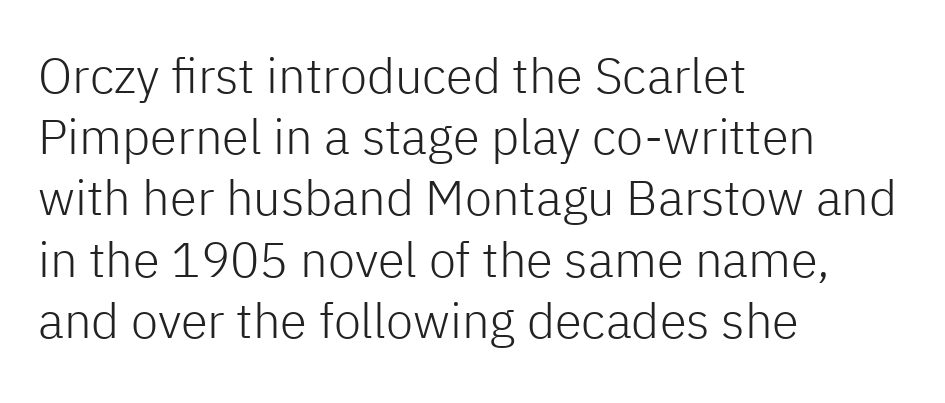
A normal amount of white space separates one row of letters from the next. Underlining? Definitely not there. The weight tops out at a normal text grade. The lettering stays uniformly vertical, giving the passage a roman look. This sample is left-justified, so line endings fall wherever the words run out. Default kerning and tracking; the words read as compact shapes.
